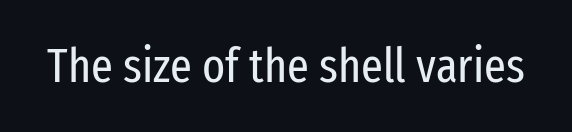
{"serif": "no", "italic": "no", "bold": "no", "weight": "regular", "width": "condensed", "stroke_contrast": "low", "x_height": "medium", "monospaced": "no", "underline": "no", "letter_spacing": "normal", "letter_spacing_em": 0.0, "glyph_px": 48}
